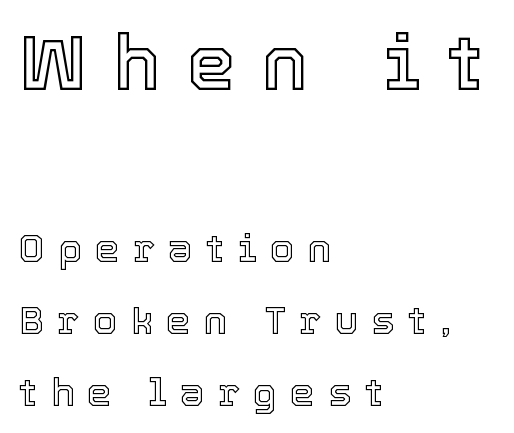
Q: Is the text italic (slanted)? A: No, it is upright.
Q: Is the text underlined? A: No.
Q: How is the paragraph aligned? A: Left-aligned.
Q: Is the spacing between letters normal or unusually wide? A: Unusually wide.
Q: Which block of text is set in a larger size, the first (top) or the second (bottom)? A: The first (top) one.
Q: Width (condensed, normal, or wide)? A: Normal.
Q: x-height? A: Medium.
Q: Monospaced? A: No.
